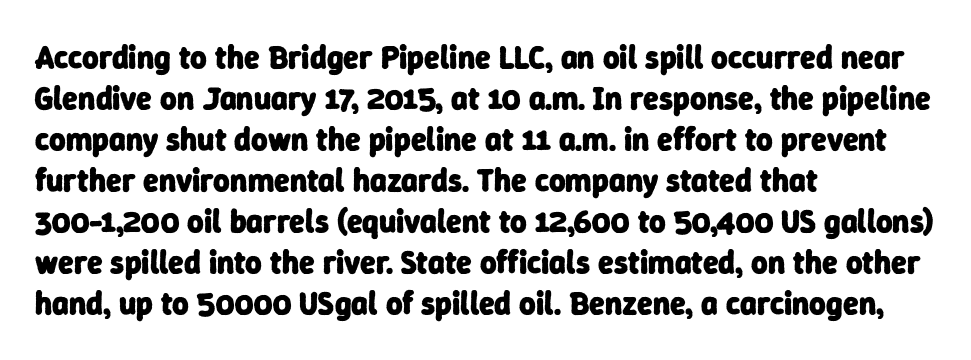
The image shows 32 px heavy sans-serif type; set left-aligned, normal line spacing (1.28x), normal letter spacing, not underlined; low stroke contrast and a medium x-height.
